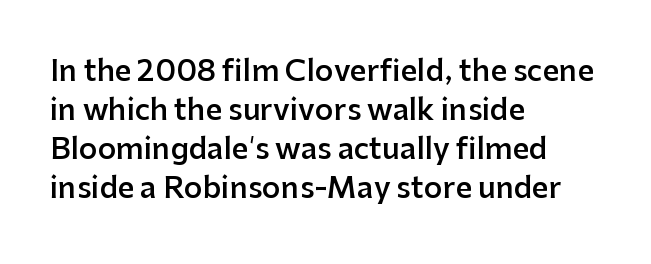
Q: Is the text bold? A: Semi-bold.
Q: Is the text italic (slanted)? A: No, it is upright.
Q: Is the typeface a serif or a sans-serif typeface? A: Sans-serif.
Q: Is the text underlined? A: No.
Q: How is the paragraph aligned? A: Left-aligned.
Q: Is the spacing between letters normal or unusually wide? A: Normal.
Q: Is the spacing between lines tight, normal or loose? A: Normal.
Q: Width (condensed, normal, or wide)? A: Normal.
Q: Stroke contrast? A: Low.
Q: x-height? A: Medium.
Q: Monospaced? A: No.
